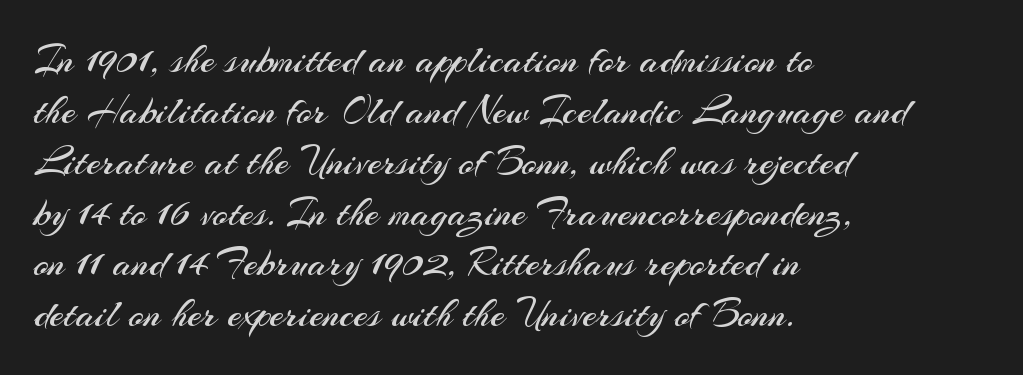
Q: Is the text bold? A: No.
Q: Is the text italic (slanted)? A: Yes.
Q: Is the typeface a serif or a sans-serif typeface? A: Sans-serif.
Q: Is the text underlined? A: No.
Q: How is the paragraph aligned? A: Left-aligned.
Q: Is the spacing between letters normal or unusually wide? A: Normal.
Q: Width (condensed, normal, or wide)? A: Normal.
Q: Stroke contrast? A: Medium.
Q: x-height? A: Small.
Q: Monospaced? A: No.
